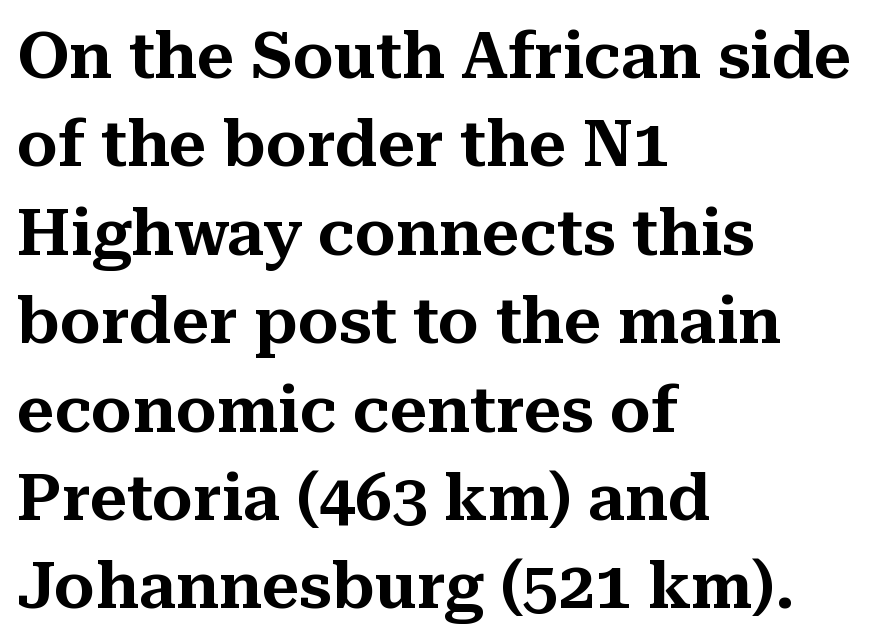
The image shows 65 px serif type, upright; set left-aligned, normal line spacing (1.36x), normal letter spacing, not underlined; medium stroke contrast and a medium x-height.
